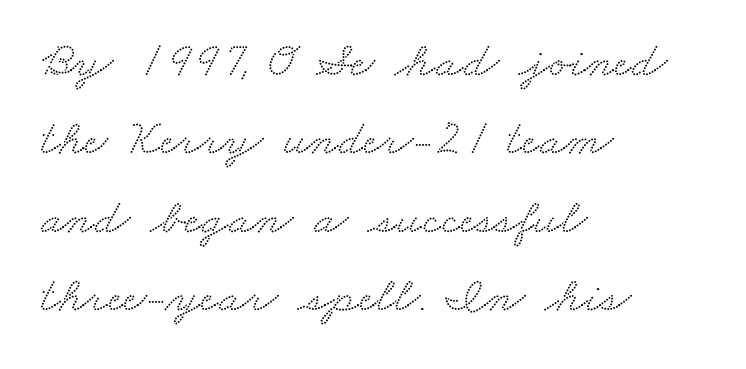
The face used here is proportionally spaced, like ordinary book or web type. What stands out about the letter spacing? Nothing — it is the standard amount. The rows are spaced the way most documents space them. Caption: multi-line text, flush left, ragged right.
